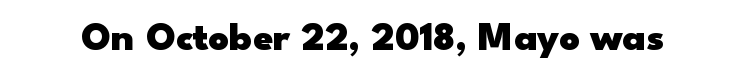
Q: Is the text bold? A: Yes.
Q: Is the text italic (slanted)? A: No, it is upright.
Q: Is the typeface a serif or a sans-serif typeface? A: Sans-serif.
Q: Is the text underlined? A: No.
Q: Is the spacing between letters normal or unusually wide? A: Normal.
Q: Width (condensed, normal, or wide)? A: Wide.
Q: Stroke contrast? A: Low.
Q: x-height? A: Small.
Q: Monospaced? A: No.
